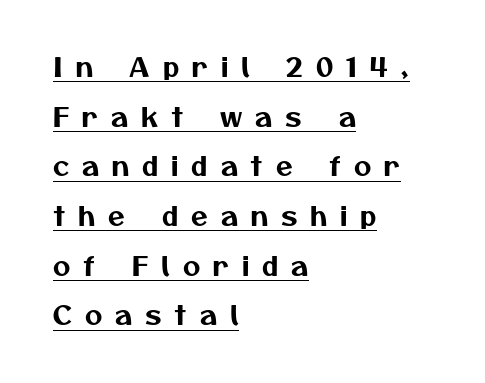
This sample uses expanded letter spacing, leaving extra air between glyphs. Notice how a bar underscores the lettering throughout. Line beginnings align vertically; line endings do not.
